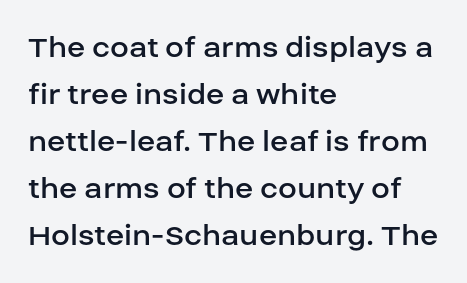
Caption: standard tracking, unaltered. Does the leading feel generous? No, just average. Heft: none added — not bold. The strip under each line holds only bare page. Proportional: the letters do not fall into vertical columns. These lines were composed using upright roman letters.
